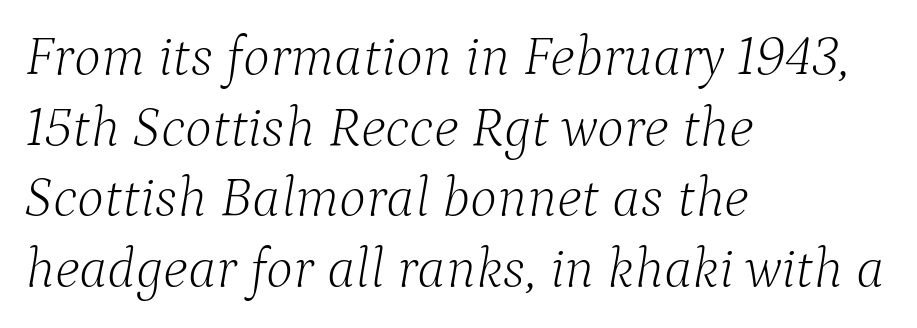
The image shows 57 px light serif type, italic (leaning right); set left-aligned, line spacing 1.24x, normal letter spacing, not underlined; low stroke contrast and a medium x-height.
